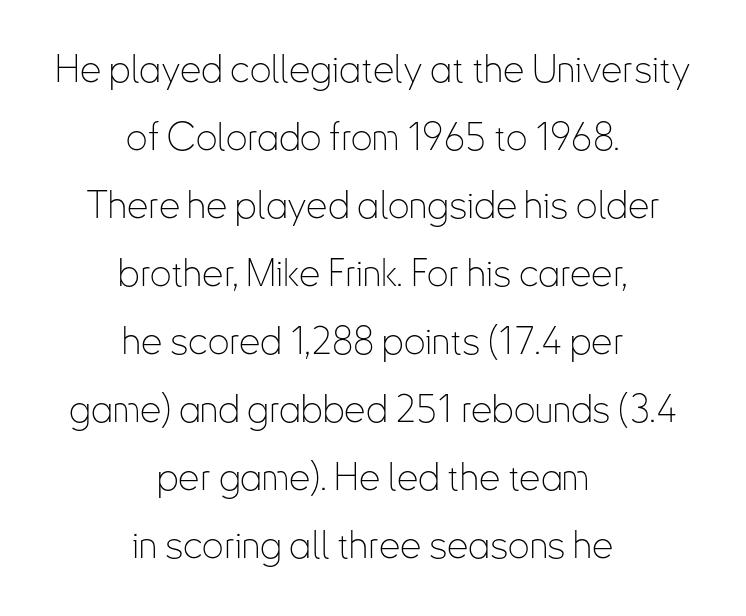
{"serif": "no", "italic": "no", "bold": "no", "weight": "thin", "width": "condensed", "stroke_contrast": "low", "x_height": "small", "monospaced": "no", "underline": "no", "align": "center", "line_spacing_ratio": 1.79, "letter_spacing": "normal", "letter_spacing_em": 0.0, "glyph_px": 38}
